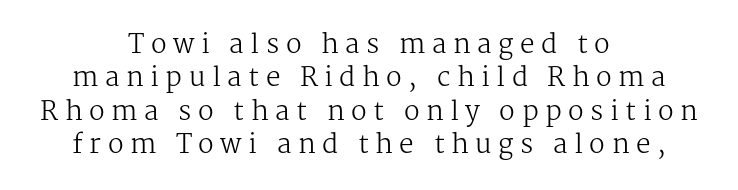
{"italic": "no", "bold": "no", "underline": "no", "align": "center", "line_spacing": "normal", "line_spacing_ratio": 1.28, "letter_spacing": "wide", "letter_spacing_em": 0.25, "glyph_px": 26}
